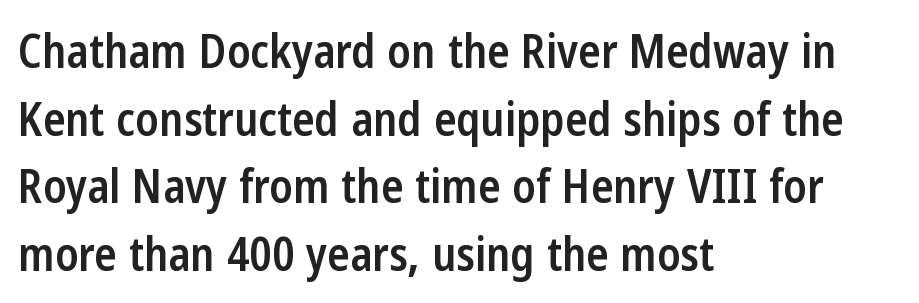
Posture: straight, roman, zero tilt. On the weight axis this lands at semibold, roughly 600. Observe the absence of serifs on each vertical stroke in this sample. Successive baselines arrive at the customary interval. A clean baseline with only descenders dipping below it. Look at the tracking — it's just the regular setting, nothing added.
